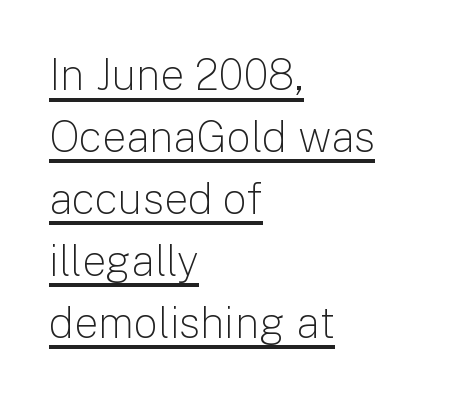
The image shows 43 px light sans-serif type, upright; set left-aligned, normal line spacing (1.44x), normal letter spacing, underlined; low stroke contrast and a medium x-height.
